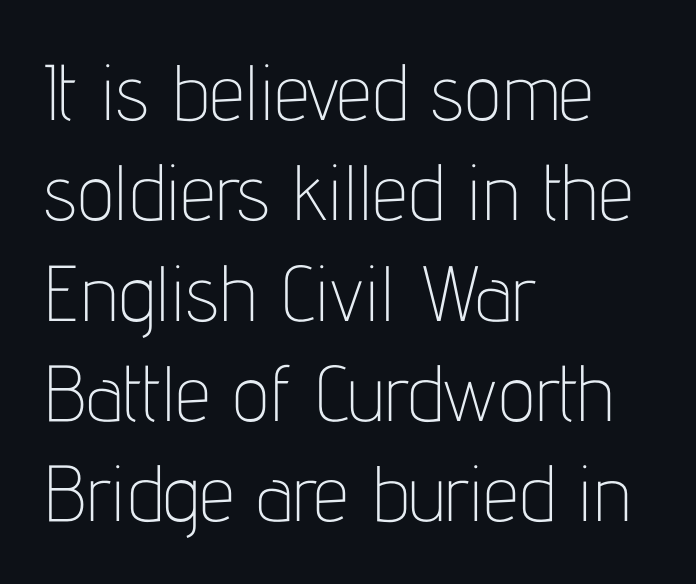
Q: Is the text bold? A: No.
Q: Is the text italic (slanted)? A: No, it is upright.
Q: Is the typeface a serif or a sans-serif typeface? A: Sans-serif.
Q: Is the text underlined? A: No.
Q: How is the paragraph aligned? A: Left-aligned.
Q: Is the spacing between letters normal or unusually wide? A: Normal.
Q: Is the spacing between lines tight, normal or loose? A: Normal.
Q: Width (condensed, normal, or wide)? A: Condensed.
Q: Stroke contrast? A: Low.
Q: x-height? A: Medium.
Q: Monospaced? A: No.
